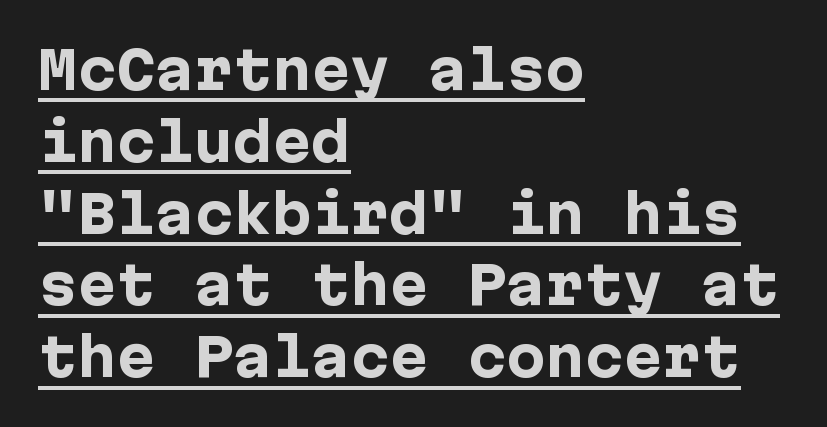
Q: Is the text bold? A: Yes.
Q: Is the text italic (slanted)? A: No, it is upright.
Q: Is the typeface a serif or a sans-serif typeface? A: Sans-serif.
Q: Is the text underlined? A: Yes.
Q: How is the paragraph aligned? A: Left-aligned.
Q: Is the spacing between letters normal or unusually wide? A: Normal.
Q: Is the spacing between lines tight, normal or loose? A: Normal.
Q: Width (condensed, normal, or wide)? A: Normal.
Q: Stroke contrast? A: Low.
Q: x-height? A: Medium.
